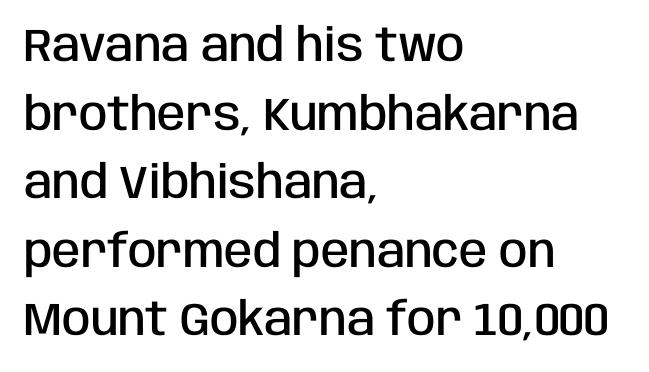
The image shows 46 px semibold, condensed sans-serif type, upright; set left-aligned, normal line spacing (1.49x), normal letter spacing, not underlined; low stroke contrast and a large x-height.
